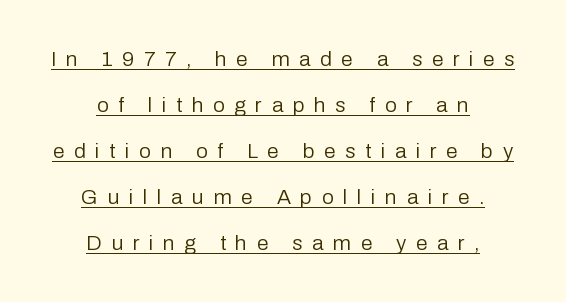
The image shows 21 px text type, upright; set centered, loose line spacing (2.19x), unusually wide letter spacing (+0.46 em), underlined.
